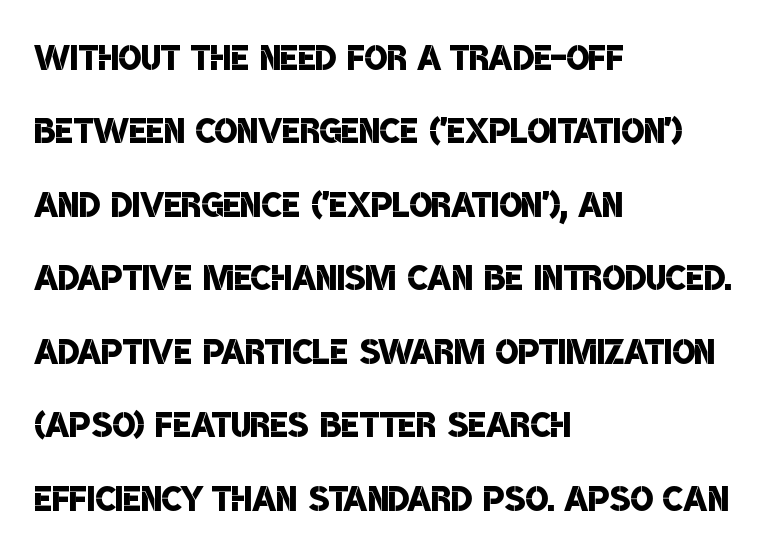
A classic flush-left, rag-right setting is used for this passage. Students, note that the glyphs here touch the page at normal intervals. The designer went with a sans here, leaving each stem footless. This rendering features lettering with no underline.
